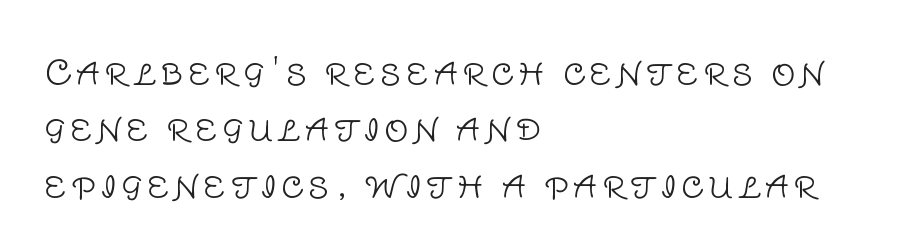
Q: Is the text bold? A: No.
Q: Is the text italic (slanted)? A: Yes.
Q: Is the typeface a serif or a sans-serif typeface? A: Sans-serif.
Q: Is the text underlined? A: No.
Q: How is the paragraph aligned? A: Left-aligned.
Q: Is the spacing between lines tight, normal or loose? A: Normal.
Q: Width (condensed, normal, or wide)? A: Normal.
Q: Stroke contrast? A: Low.
Q: x-height? A: Large.
Q: Monospaced? A: No.
